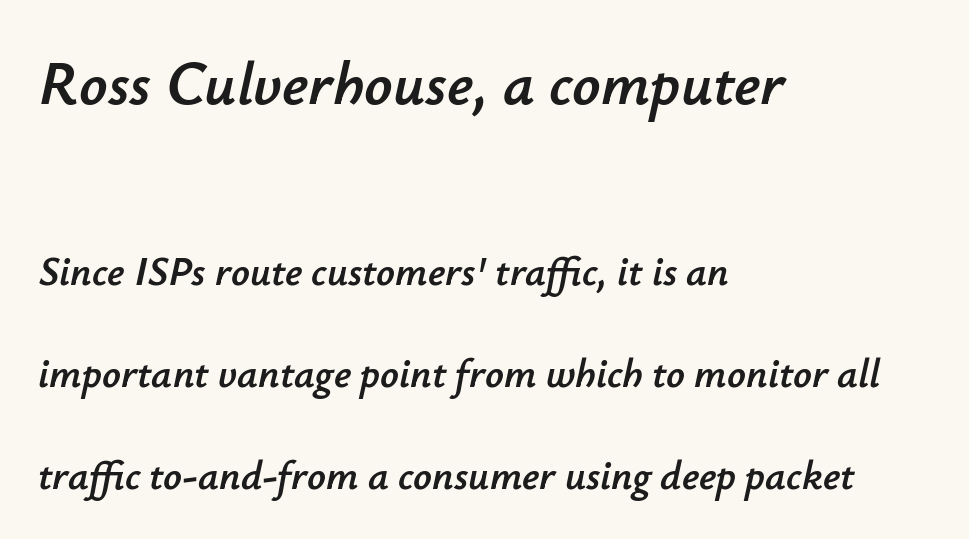
The image shows 62 px text type, italic (leaning right); set left-aligned, loose line spacing (2.48x), normal letter spacing, not underlined; the first (top) block is 1.51x larger; low stroke contrast and a small x-height.
